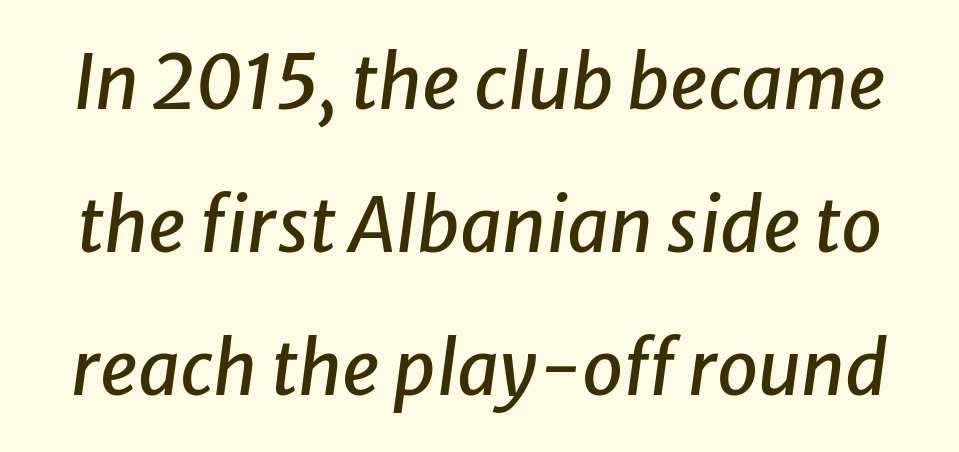
Slant detected: the letters are inclined. Observe the ordinary spacing: letters are neighbours, not strangers. A typesetter would call this proportional, since set widths differ per character. The designer dialed line spacing up above the default. Only glyphs here, with clear space below each row.
